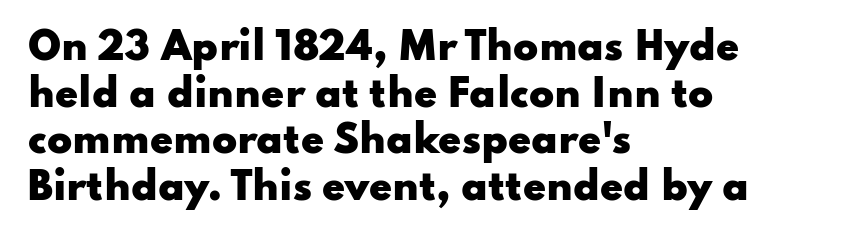
Tracking here is standard; glyphs follow each other at the usual distance. Students, observe: this is what conventionally led text looks like. The face used here is proportionally spaced, like ordinary book or web type. Layout note: lines flush left. Is the type bold? Yes — the strokes are clearly thick and heavy.
